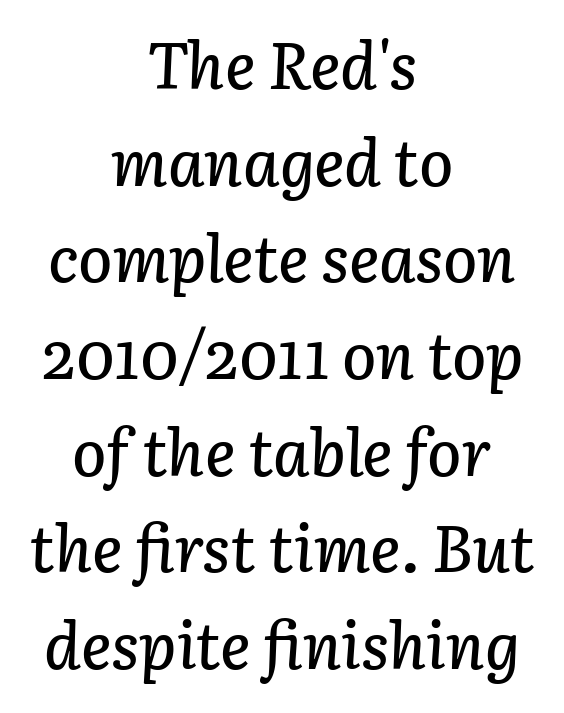
This sample uses plain, unmodified letter spacing. Yep, that's italic — everything's leaning. Is there much room between lines? A standard amount, neither cramped nor airy. Both edges are ragged and mirror each other, which tells us the setting is centered.
